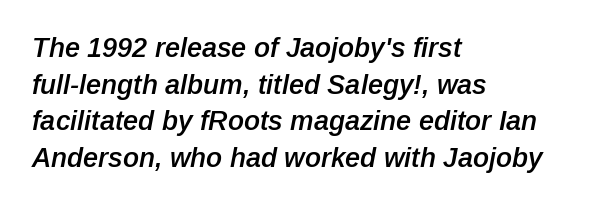
{"italic": "yes", "lean": "right", "slant_degrees": 12, "bold": "semi", "underline": "no", "align": "left", "line_spacing": "normal", "line_spacing_ratio": 1.36, "letter_spacing": "normal", "letter_spacing_em": 0.0, "glyph_px": 27}
